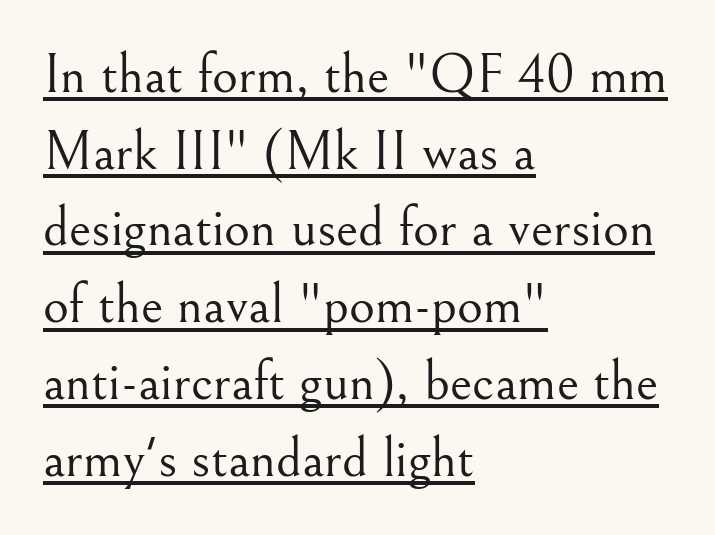
These lines were composed using upright roman letters. Evenly set lines give the paragraph a standard silhouette. Each word holds together tightly as a unit, with standard inter-letter gaps. These lines are rendered in a variable-pitch font. Think standard paragraph weight, or any step lighter than that. Classification — serif.
